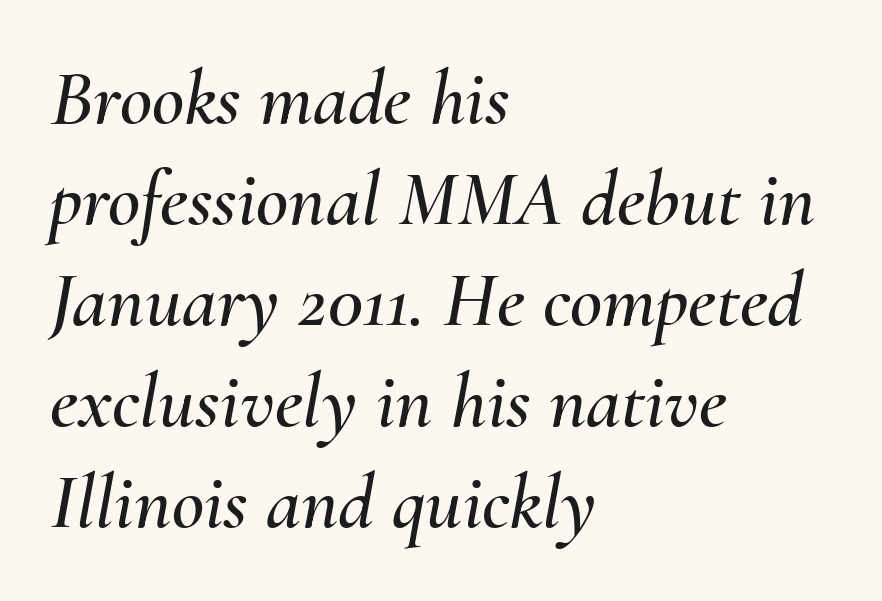
The image shows 79 px text type, italic (leaning right); set left-aligned, normal line spacing (1.28x), normal letter spacing, not underlined; medium stroke contrast and a small x-height.
